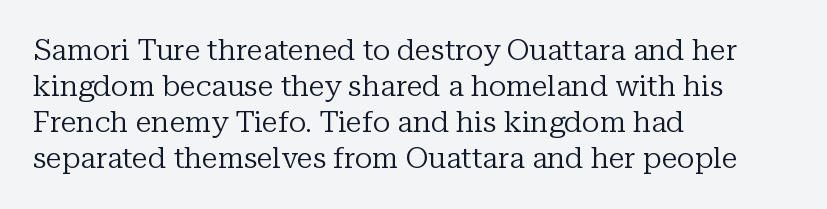
The image shows 29 px regular-weight serif type, upright; set left-aligned, line spacing 1.24x, normal letter spacing, not underlined; low stroke contrast and a medium x-height.
